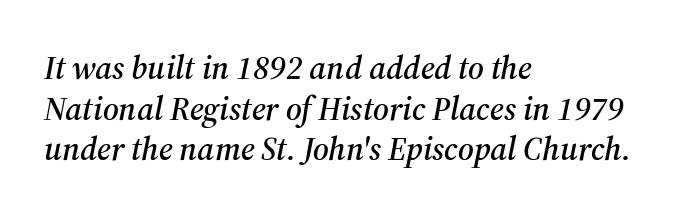
You could not count columns in this text — the font is proportionally spaced. Regarding serifs, this sample has them. Descender tails drop into unmarked territory. Style check: oblique. Honestly, the letter spacing is just normal — you wouldn't notice it. The compositor pushed each line to the left boundary.
